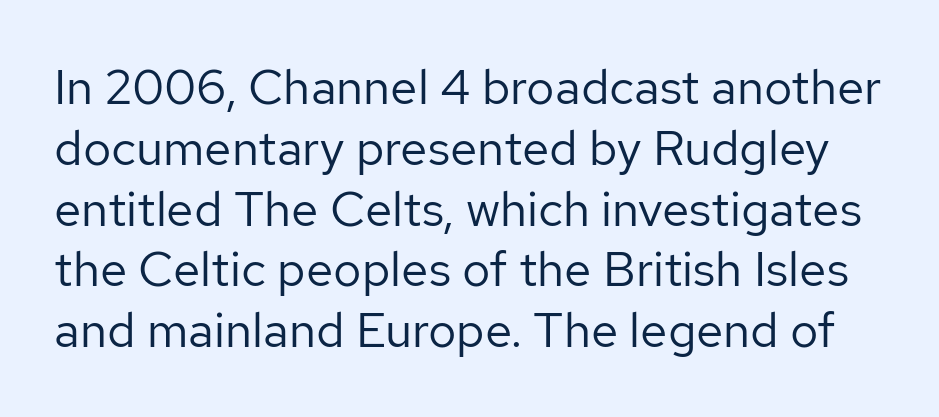
Looks like regular typesetting: each glyph gets only the width it needs. Honestly, the letter spacing is just normal — you wouldn't notice it. Notice how the stems are strictly vertical — no italics here. The strip under each line holds only bare page. Weight: regular or lighter.
